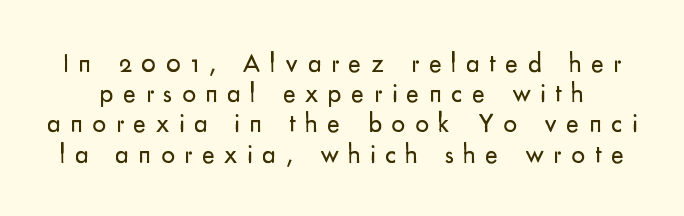
Honestly, the letter spacing is so wide it's the main thing you notice. Is this a heavy cut? Hardly; it is regular or lighter. Bare-footed words on every line. Regarding leading, the lines here are crowded together. Designer's note — italics off, roman on.
